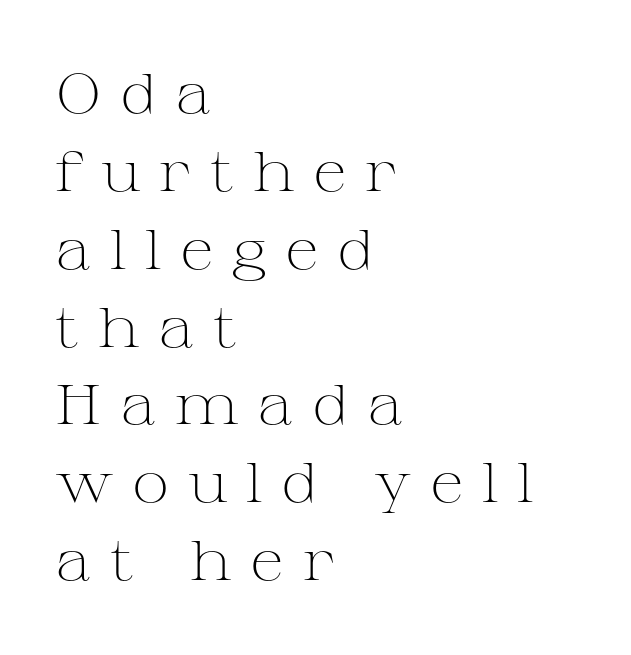
The image shows 56 px light, wide serif type, upright; set left-aligned, normal line spacing (1.39x), unusually wide letter spacing (+0.33 em), not underlined; medium stroke contrast and a medium x-height.
